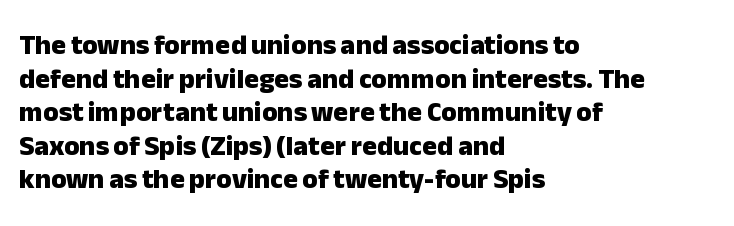
{"serif": "no", "italic": "no", "bold": "yes", "weight": "heavy", "width": "normal", "stroke_contrast": "low", "x_height": "medium", "monospaced": "no", "underline": "no", "align": "left", "line_spacing_ratio": 1.2, "letter_spacing": "normal", "letter_spacing_em": 0.0, "glyph_px": 28}
